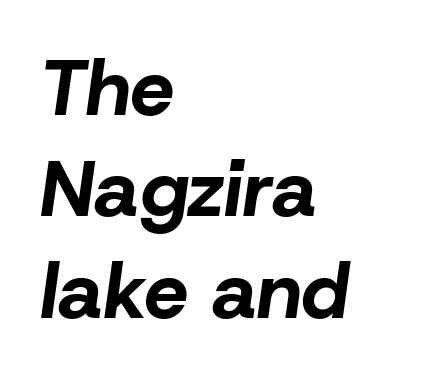
The image shows 78 px bold type, italic (leaning right); set left-aligned, normal line spacing (1.3x), normal letter spacing, not underlined; low stroke contrast and a medium x-height.
